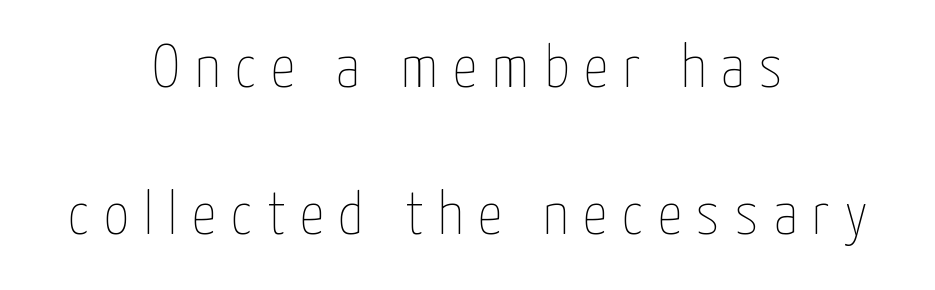
The specimen reads as upright at a glance. Characters follow at a spacing far wider than the type designer built in. Character widths vary here, with narrow letters taking less room than wide ones. Letters rest on an invisible, unmarked baseline. The text block is weighted toward neither margin, spreading evenly from the middle. Baseline-to-baseline distance is far greater than the letter height.
